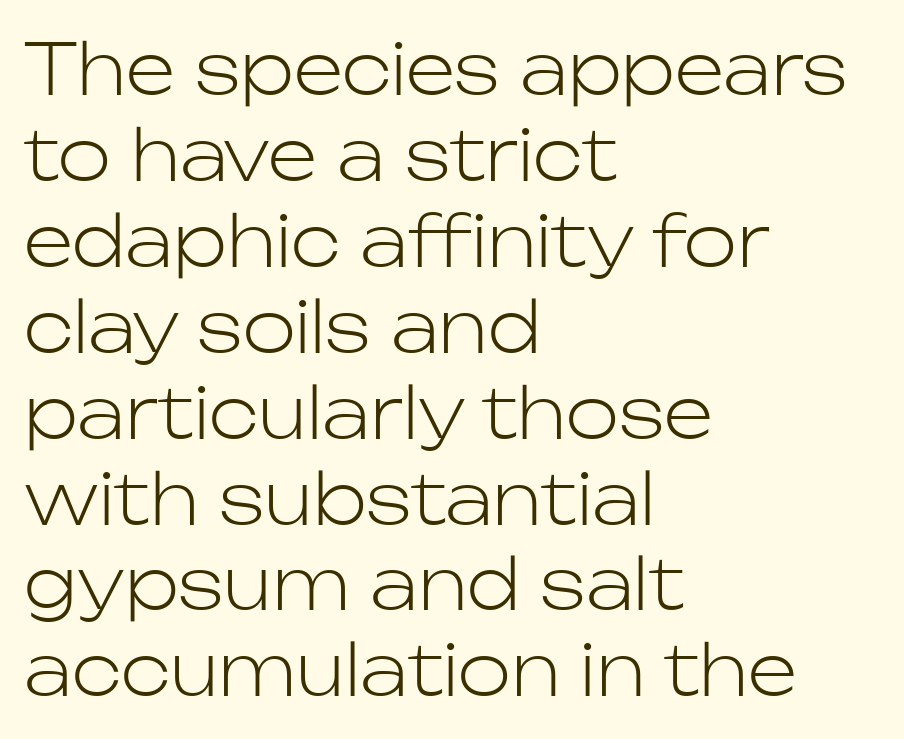
Q: Is the text bold? A: No.
Q: Is the text italic (slanted)? A: No, it is upright.
Q: Is the typeface a serif or a sans-serif typeface? A: Sans-serif.
Q: Is the text underlined? A: No.
Q: How is the paragraph aligned? A: Left-aligned.
Q: Is the spacing between letters normal or unusually wide? A: Normal.
Q: Width (condensed, normal, or wide)? A: Normal.
Q: Stroke contrast? A: Low.
Q: x-height? A: Medium.
Q: Monospaced? A: No.
